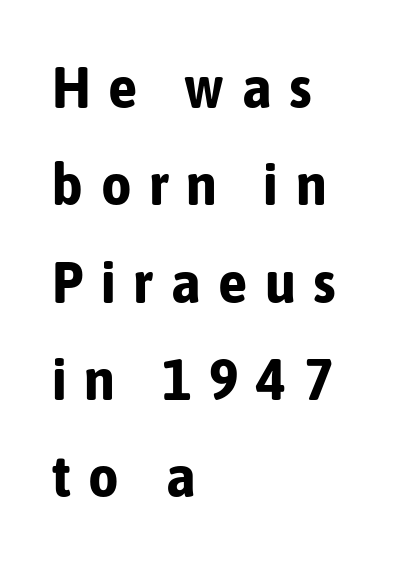
The gaps between neighbouring characters are conspicuously large. Check under the words: just untouched page. The designer went with a sans here, leaving each stem footless. Each letter keeps its own natural width here, so spacing adapts to shape. On the weight axis this lands at bold, roughly 700.
